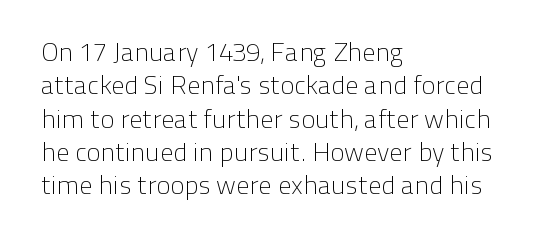
Q: Is the text bold? A: No.
Q: Is the text italic (slanted)? A: No, it is upright.
Q: Is the text underlined? A: No.
Q: How is the paragraph aligned? A: Left-aligned.
Q: Is the spacing between letters normal or unusually wide? A: Normal.
Q: Is the spacing between lines tight, normal or loose? A: Normal.
